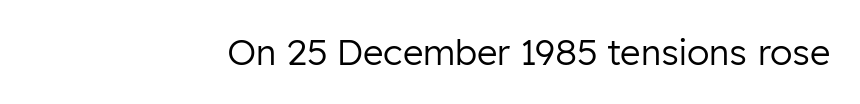
Default kerning and tracking; the words read as compact shapes. The typeface has the unassuming heft of standard copy or less. If you drew a line through each stem, it would be perfectly vertical. The rendering uses natural spacing where letterforms have individual widths.
